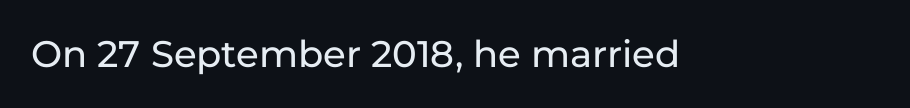
{"serif": "no", "italic": "no", "width": "normal", "stroke_contrast": "low", "x_height": "medium", "monospaced": "no", "underline": "no", "letter_spacing": "normal", "letter_spacing_em": 0.0, "glyph_px": 37}
